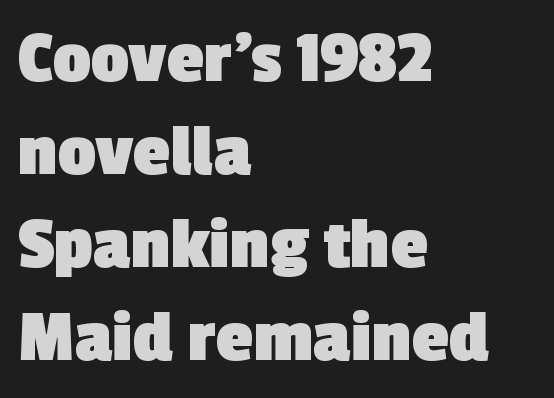
The image shows 75 px heavy sans-serif type; set left-aligned, line spacing 1.24x, normal letter spacing, not underlined; a medium x-height.
